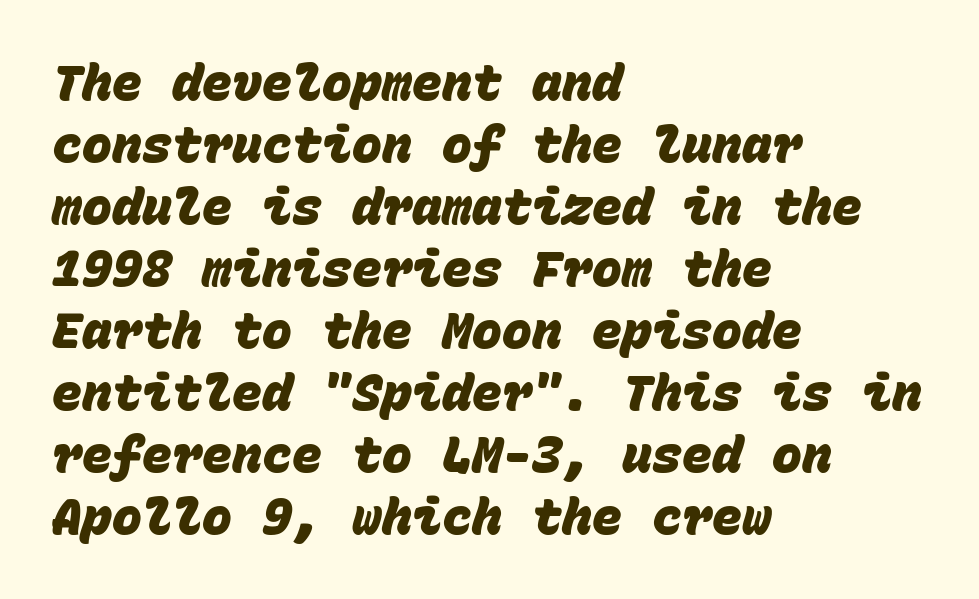
The image shows 50 px heavy sans-serif type, monospaced; set left-aligned, line spacing 1.24x, normal letter spacing, not underlined; low stroke contrast and a large x-height.
